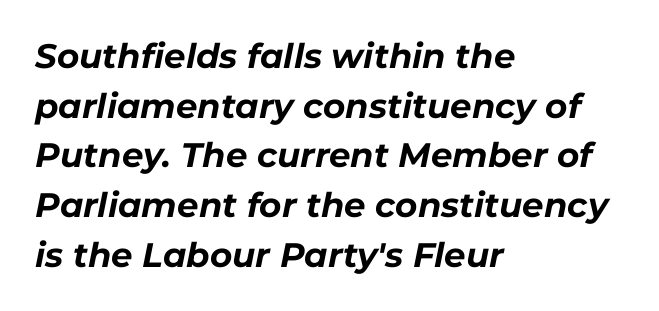
The image shows 34 px bold type, italic (leaning right); set left-aligned, normal line spacing (1.46x), normal letter spacing, not underlined; low stroke contrast and a medium x-height.
